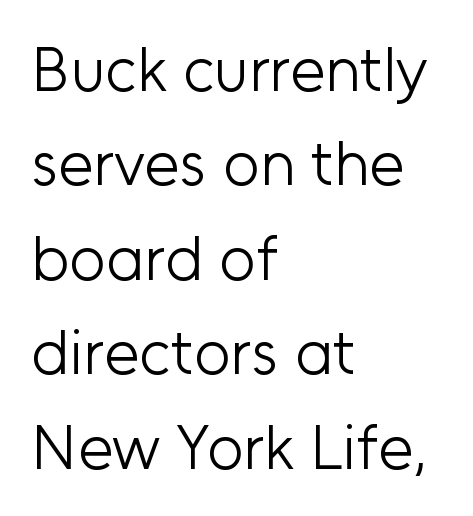
The image shows 63 px light sans-serif type, upright; set left-aligned, normal line spacing (1.5x), normal letter spacing, not underlined; low stroke contrast and a medium x-height.
